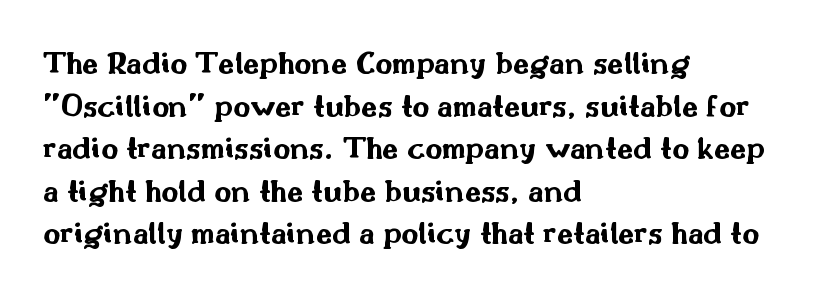
Q: Is the text bold? A: Yes.
Q: Is the text italic (slanted)? A: No, it is upright.
Q: Is the typeface a serif or a sans-serif typeface? A: Sans-serif.
Q: Is the text underlined? A: No.
Q: How is the paragraph aligned? A: Left-aligned.
Q: Is the spacing between letters normal or unusually wide? A: Normal.
Q: Is the spacing between lines tight, normal or loose? A: Normal.
Q: Width (condensed, normal, or wide)? A: Wide.
Q: Stroke contrast? A: Medium.
Q: x-height? A: Small.
Q: Monospaced? A: No.
